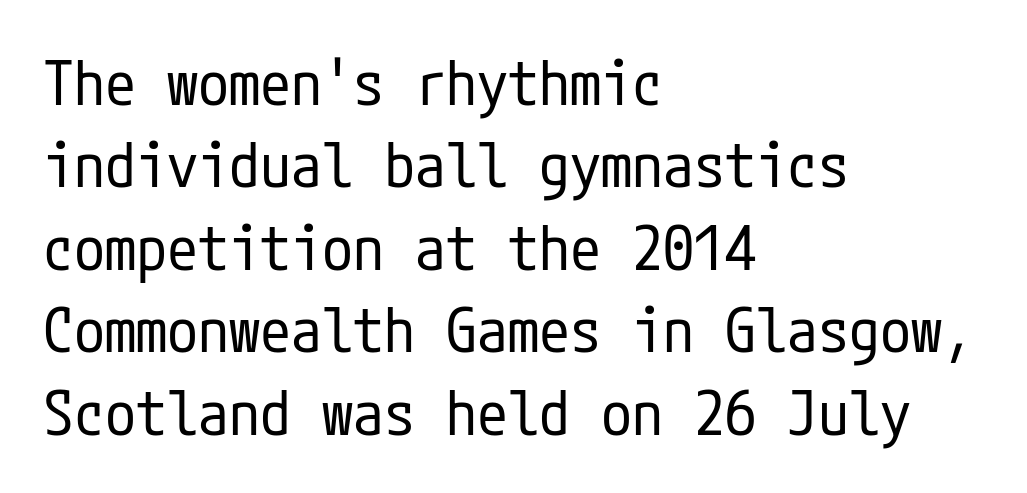
The image shows 62 px regular-weight, condensed sans-serif type, upright; set left-aligned, normal line spacing (1.33x), normal letter spacing, not underlined; low stroke contrast and a medium x-height.
